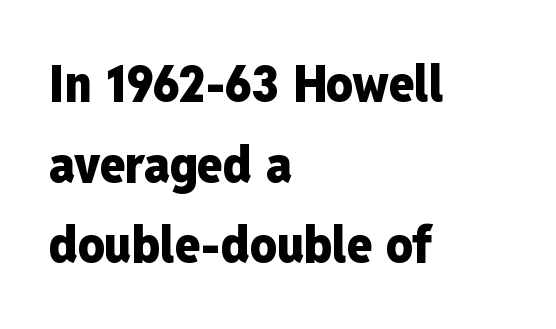
{"serif": "no", "italic": "no", "bold": "yes", "weight": "heavy", "width": "condensed", "stroke_contrast": "low", "x_height": "medium", "monospaced": "no", "underline": "no", "align": "left", "line_spacing": "normal", "line_spacing_ratio": 1.55, "letter_spacing": "normal", "letter_spacing_em": 0.0, "glyph_px": 52}
